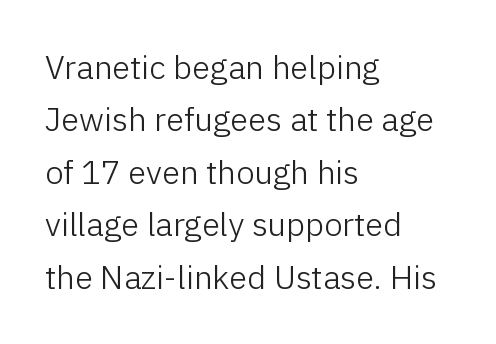
Vertical strokes here are truly vertical. Think standard paragraph weight, or any step lighter than that. The lines in this sample share a left origin and differ only in where they stop. The type family on display is of the sans-serif kind.
